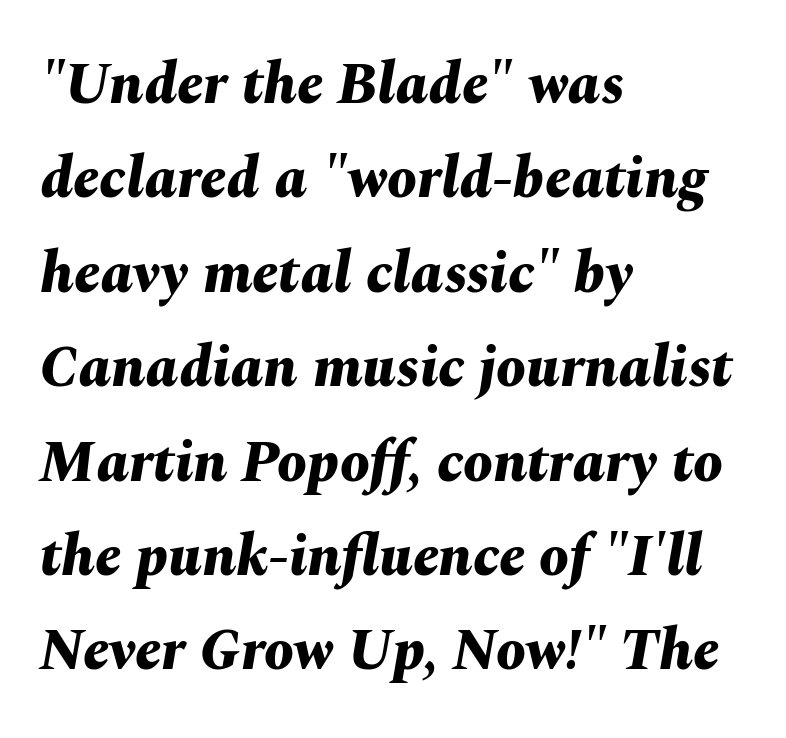
{"italic": "yes", "lean": "right", "slant_degrees": 10, "bold": "yes", "weight": "bold", "width": "normal", "stroke_contrast": "medium", "x_height": "medium", "monospaced": "no", "underline": "no", "align": "left", "line_spacing": "normal", "line_spacing_ratio": 1.6, "letter_spacing": "normal", "letter_spacing_em": 0.0, "glyph_px": 59}
